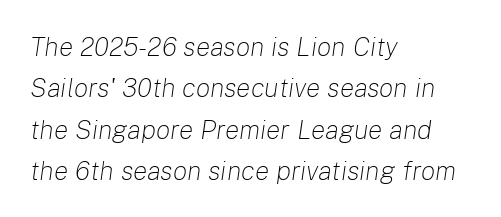
A quiet, ordinary-to-light weight characterises the typeface. Anything drawn beneath the words? Only blank space. This rendering uses left alignment, leaving the right contour irregular. Nothing unusual about the tracking: characters are spaced as the font intends. Is the type slanted? Yes — the strokes lean at a clear angle.
